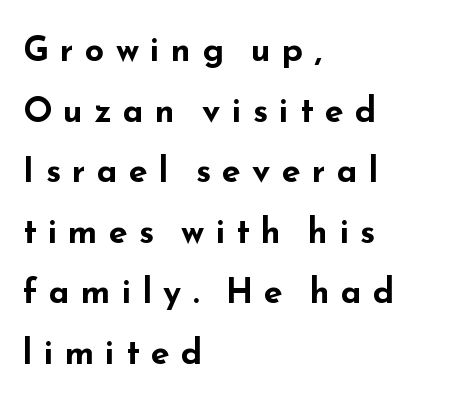
Notice how the stems are strictly vertical — no italics here. The passage is arranged the way most books set body copy — flush left. Type style note: lacks serifs. The face used here is proportionally spaced, like ordinary book or web type. Type without underlining.
